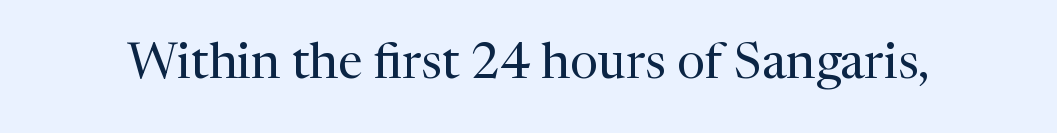
The image shows 50 px regular-weight serif type, upright; set normal letter spacing, not underlined; medium stroke contrast and a medium x-height.
